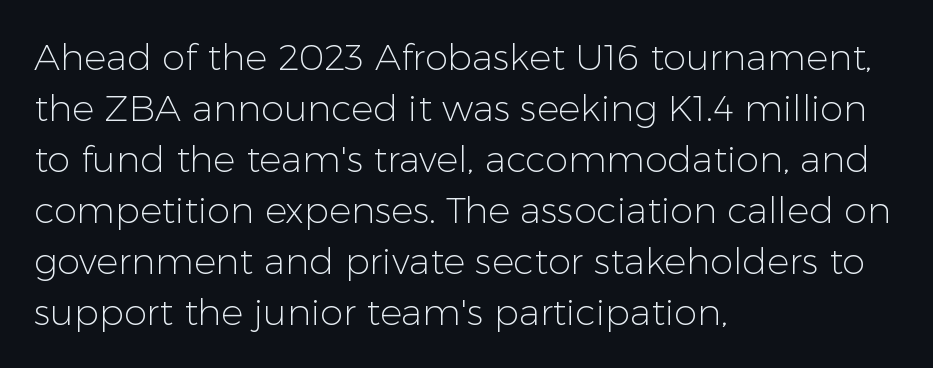
{"serif": "no", "italic": "no", "bold": "no", "weight": "light", "width": "normal", "stroke_contrast": "low", "x_height": "medium", "monospaced": "no", "underline": "no", "align": "left", "line_spacing": "normal", "line_spacing_ratio": 1.38, "letter_spacing": "normal", "letter_spacing_em": 0.0, "glyph_px": 37}
